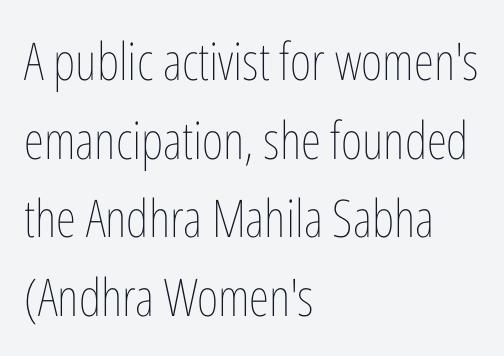
No extra ink here — the face is not bold. The passage shown is typed in a proportional face where columns would drift. Notice how descenders clear the ascenders below comfortably — that's standard leading. Students, note that the glyphs here touch the page at normal intervals. Horizontally, the lines are justified to the leading edge only.
